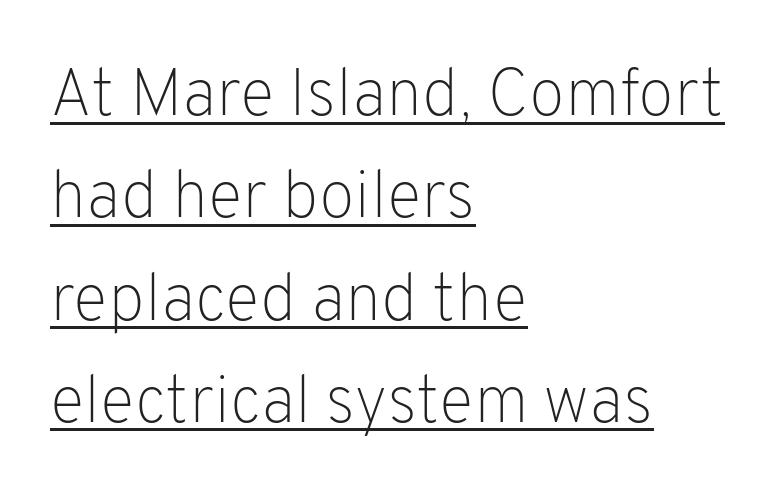
The image shows 66 px light sans-serif type, upright; set left-aligned, normal line spacing (1.55x), normal letter spacing, underlined; low stroke contrast and a medium x-height.
